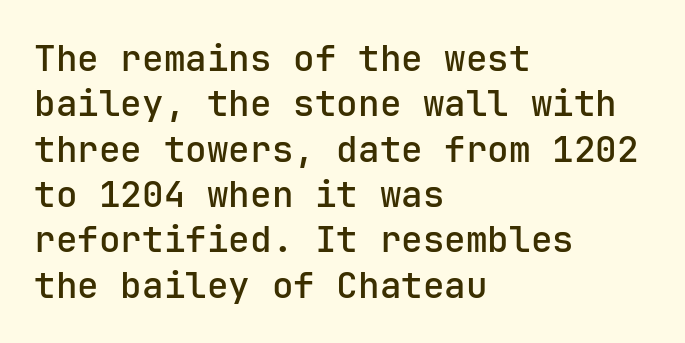
Q: Is the text italic (slanted)? A: No, it is upright.
Q: Is the typeface a serif or a sans-serif typeface? A: Sans-serif.
Q: Is the text underlined? A: No.
Q: How is the paragraph aligned? A: Left-aligned.
Q: Is the spacing between letters normal or unusually wide? A: Normal.
Q: Is the spacing between lines tight, normal or loose? A: Normal.
Q: Width (condensed, normal, or wide)? A: Normal.
Q: Stroke contrast? A: Low.
Q: x-height? A: Medium.
Q: Monospaced? A: Yes.
